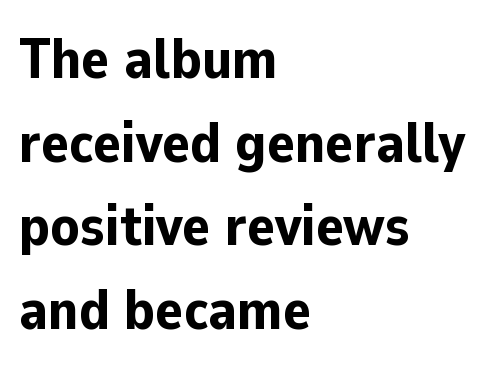
Q: Is the text bold? A: Yes.
Q: Is the text italic (slanted)? A: No, it is upright.
Q: Is the typeface a serif or a sans-serif typeface? A: Sans-serif.
Q: Is the text underlined? A: No.
Q: How is the paragraph aligned? A: Left-aligned.
Q: Is the spacing between letters normal or unusually wide? A: Normal.
Q: Is the spacing between lines tight, normal or loose? A: Normal.
Q: Width (condensed, normal, or wide)? A: Normal.
Q: Stroke contrast? A: Low.
Q: x-height? A: Medium.
Q: Monospaced? A: No.
